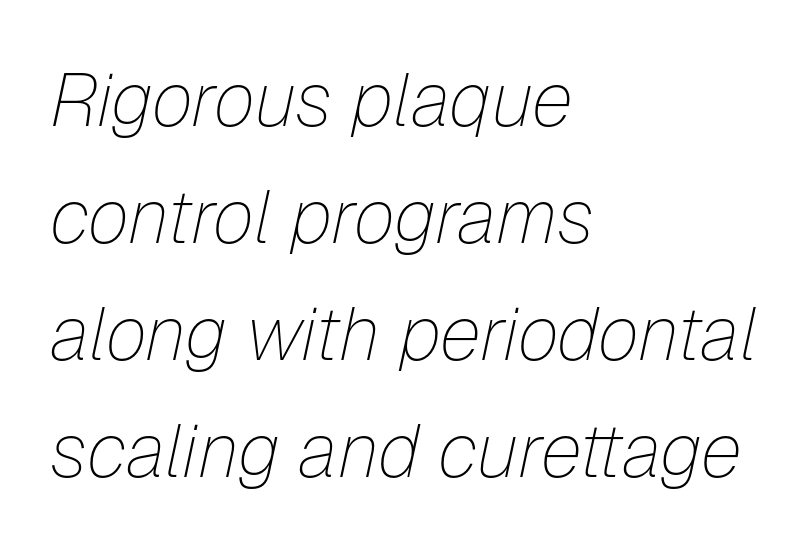
Q: Is the text bold? A: No.
Q: Is the text italic (slanted)? A: Yes, it leans right by about 12 degrees.
Q: Is the text underlined? A: No.
Q: How is the paragraph aligned? A: Left-aligned.
Q: Is the spacing between letters normal or unusually wide? A: Normal.
Q: Is the spacing between lines tight, normal or loose? A: Normal.
Q: Width (condensed, normal, or wide)? A: Normal.
Q: Stroke contrast? A: Low.
Q: x-height? A: Medium.
Q: Monospaced? A: No.
